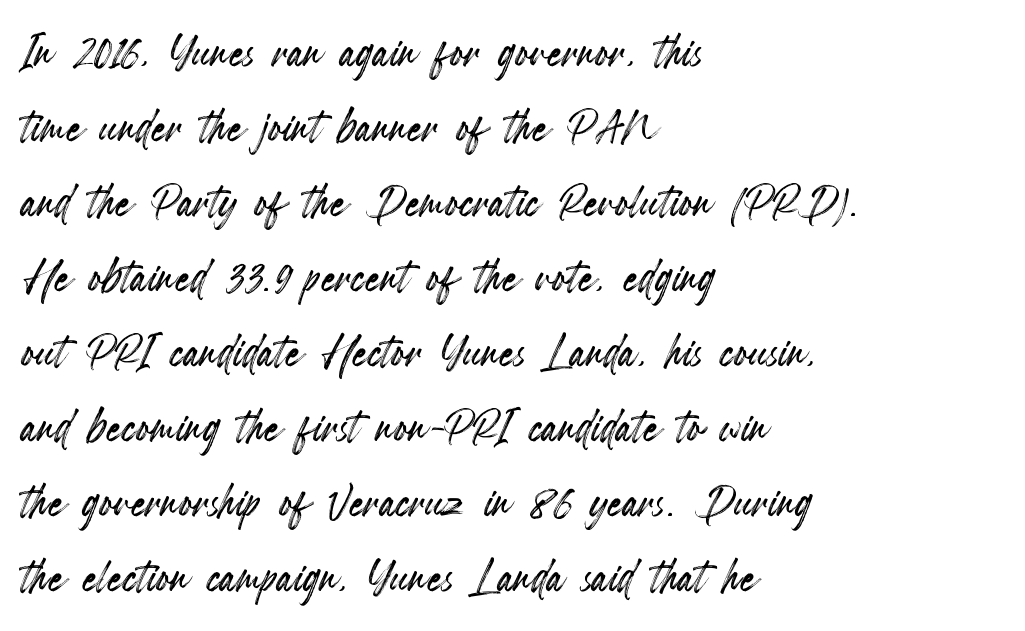
The image shows 59 px condensed type; set left-aligned, normal line spacing (1.27x), normal letter spacing, not underlined; a small x-height.
